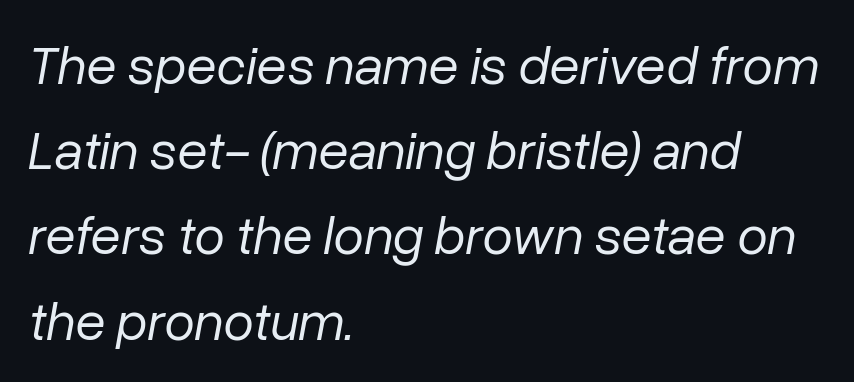
Q: Is the text bold? A: No.
Q: Is the text italic (slanted)? A: Yes, it leans right by about 10 degrees.
Q: Is the text underlined? A: No.
Q: How is the paragraph aligned? A: Left-aligned.
Q: Is the spacing between letters normal or unusually wide? A: Normal.
Q: Is the spacing between lines tight, normal or loose? A: Normal.
Q: Width (condensed, normal, or wide)? A: Normal.
Q: Stroke contrast? A: Low.
Q: x-height? A: Medium.
Q: Monospaced? A: No.
